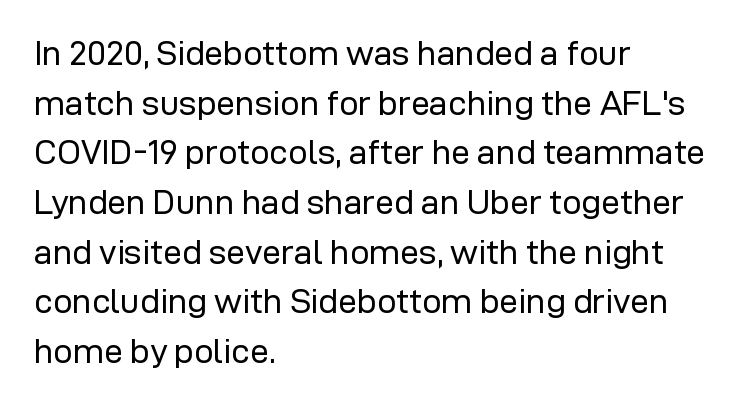
Reading down the column, the eye jumps a familiar distance to each next line. No chunkiness to these letters — they're not bold. Italic? Not at all — the glyphs are vertical. Each letter keeps its own natural width here, so spacing adapts to shape.
